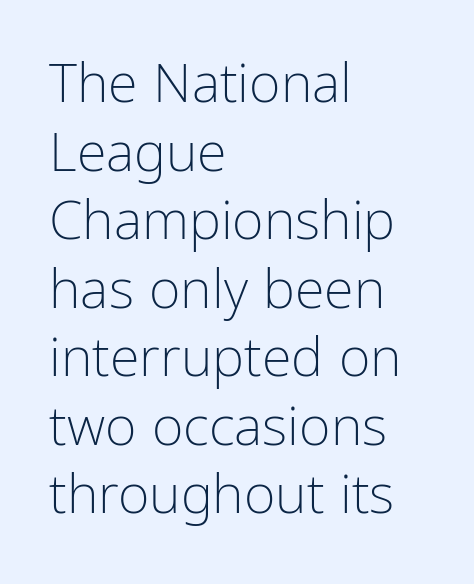
Q: Is the text bold? A: No.
Q: Is the text italic (slanted)? A: No, it is upright.
Q: Is the typeface a serif or a sans-serif typeface? A: Sans-serif.
Q: Is the text underlined? A: No.
Q: How is the paragraph aligned? A: Left-aligned.
Q: Is the spacing between letters normal or unusually wide? A: Normal.
Q: Is the spacing between lines tight, normal or loose? A: Normal.
Q: Width (condensed, normal, or wide)? A: Condensed.
Q: Stroke contrast? A: Low.
Q: x-height? A: Medium.
Q: Monospaced? A: No.
